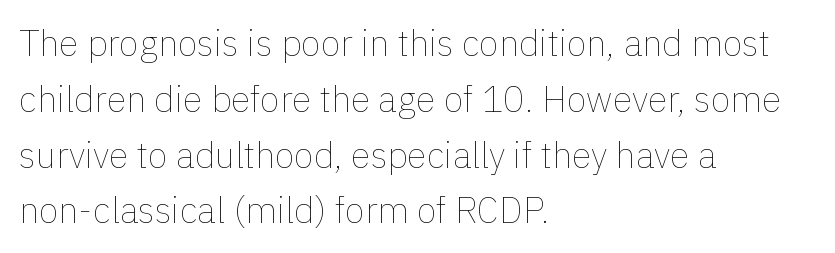
{"italic": "no", "bold": "no", "weight": "thin", "width": "normal", "x_height": "medium", "monospaced": "no", "underline": "no", "align": "left", "line_spacing": "normal", "line_spacing_ratio": 1.55, "letter_spacing": "normal", "letter_spacing_em": 0.0, "glyph_px": 36}
